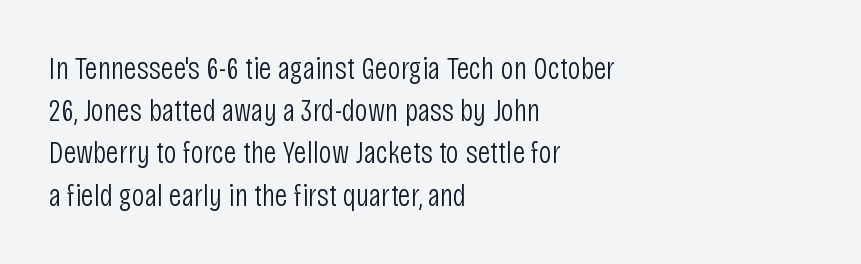
The typesetting does not lean heavy: it is not bold. Alignment: flush left. Vertical spacing — default. Posture: vertical. Check under the words: just untouched page.
